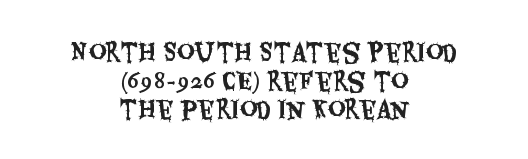
{"italic": "no", "underline": "no", "align": "center", "line_spacing_ratio": 1.19, "letter_spacing": "normal", "letter_spacing_em": 0.0, "glyph_px": 24}
